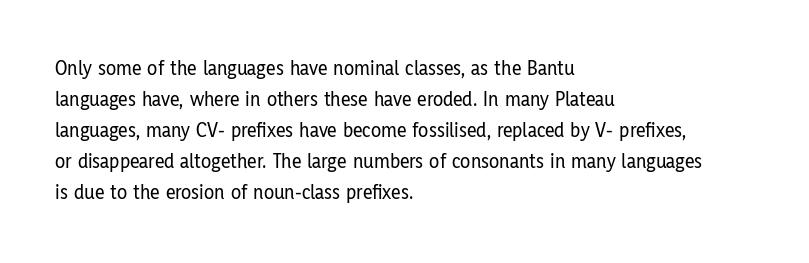
Does the copy run flush right? No — it runs flush left. The specimen reads as upright at a glance. Between one letter and the next there's only the usual sliver of space. The designer left line spacing at the default.
